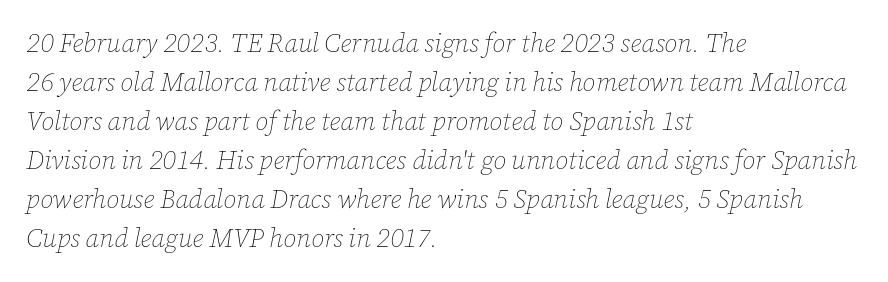
The passage shown is not underscored anywhere. Looking at the ascenders, they clearly lean. Heft: none added — not bold. One-word summary of the alignment: left.
